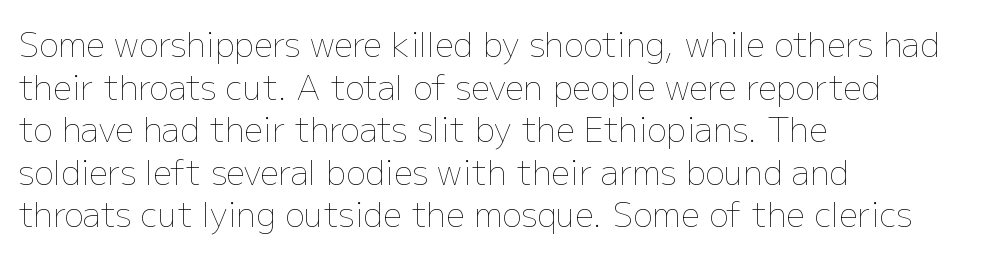
{"italic": "no", "bold": "no", "weight": "thin", "width": "normal", "stroke_contrast": "low", "x_height": "medium", "monospaced": "no", "underline": "no", "align": "left", "line_spacing": "normal", "line_spacing_ratio": 1.29, "letter_spacing": "normal", "letter_spacing_em": 0.0, "glyph_px": 33}
